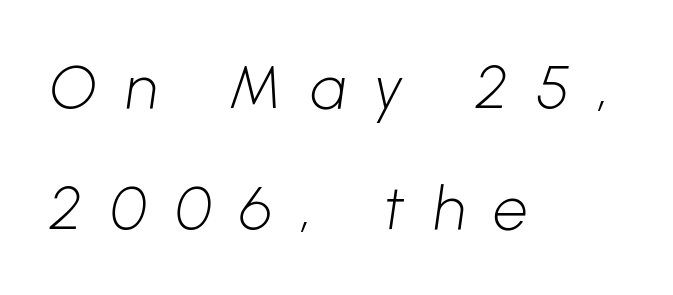
The image shows 61 px light sans-serif type; set left-aligned, loose line spacing (1.98x), unusually wide letter spacing (+0.47 em), not underlined; low stroke contrast and a medium x-height.
